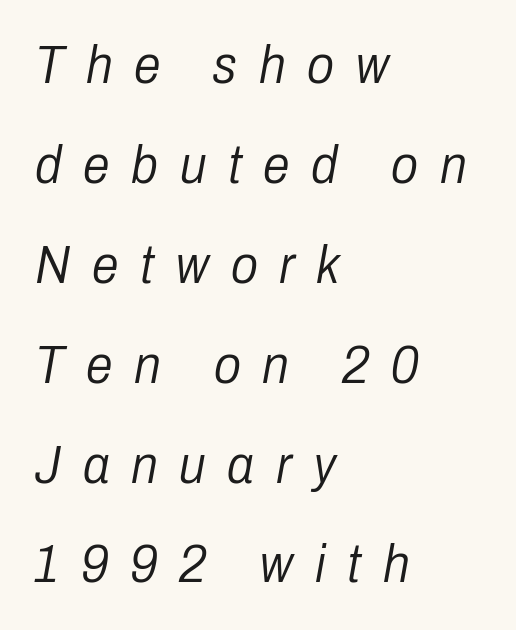
Q: Is the text bold? A: No.
Q: Is the text italic (slanted)? A: Yes, it leans right by about 10 degrees.
Q: Is the text underlined? A: No.
Q: How is the paragraph aligned? A: Left-aligned.
Q: Is the spacing between letters normal or unusually wide? A: Unusually wide.
Q: Width (condensed, normal, or wide)? A: Condensed.
Q: Stroke contrast? A: Low.
Q: x-height? A: Medium.
Q: Monospaced? A: No.
